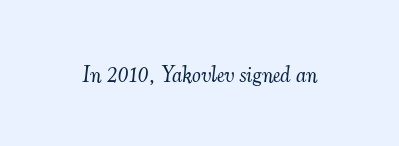
Q: Is the text bold? A: No.
Q: Is the text italic (slanted)? A: Yes, it leans right by about 7 degrees.
Q: Is the text underlined? A: No.
Q: Is the spacing between letters normal or unusually wide? A: Normal.
